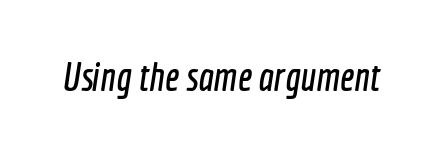
The image shows 40 px condensed sans-serif type; set normal letter spacing, not underlined; a medium x-height.
